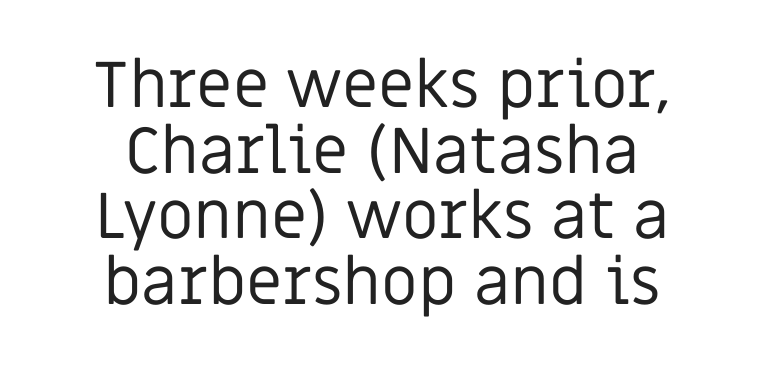
Heaviness? Minimal to ordinary, like unemphasized prose. The glyphs are unaccompanied by any horizontal stroke below them. The font family rendered here belongs to the sans-serif group. Notice how the stems are strictly vertical — no italics here. Here the designer chose a conventional face with non-uniform glyph widths.
